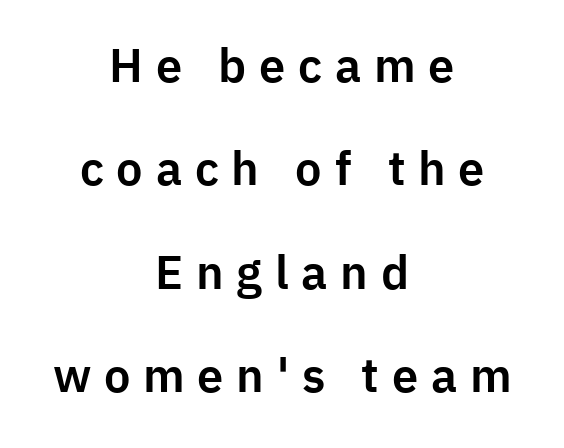
Summary of vertical rhythm: relaxed, with wide interline spacing. Decoration check: the copy has no underline. Do the letters lean? They stand straight. This sample has the flowing, uneven cadence of proportional lettering.
